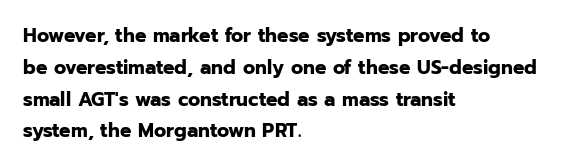
Q: Is the text bold? A: Yes.
Q: Is the text italic (slanted)? A: No, it is upright.
Q: Is the text underlined? A: No.
Q: How is the paragraph aligned? A: Left-aligned.
Q: Is the spacing between letters normal or unusually wide? A: Normal.
Q: Is the spacing between lines tight, normal or loose? A: Normal.
